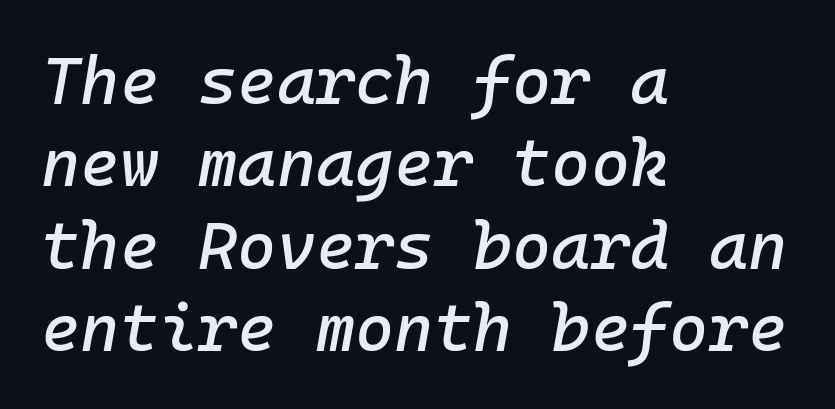
Compared with typical body copy, the letter spacing here is the same. Each letter, wide or thin by design, is forced into the same width here. The lines are quadded left. The rendering applies a slant to the glyphs. Quick note: underline off.
